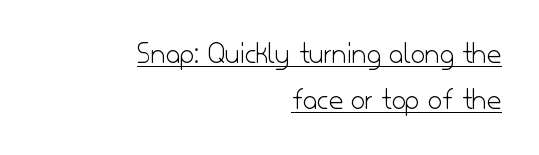
{"serif": "no", "italic": "no", "bold": "no", "weight": "light", "width": "normal", "stroke_contrast": "low", "x_height": "small", "monospaced": "no", "underline": "yes", "align": "right", "line_spacing": "normal", "line_spacing_ratio": 1.49, "letter_spacing": "normal", "letter_spacing_em": 0.0, "glyph_px": 31}
